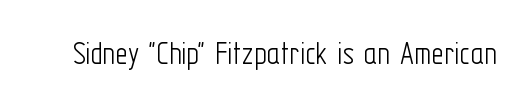
{"serif": "no", "italic": "no", "bold": "no", "weight": "light", "width": "condensed", "stroke_contrast": "low", "x_height": "medium", "monospaced": "no", "underline": "no", "letter_spacing": "normal", "letter_spacing_em": 0.0, "glyph_px": 34}
